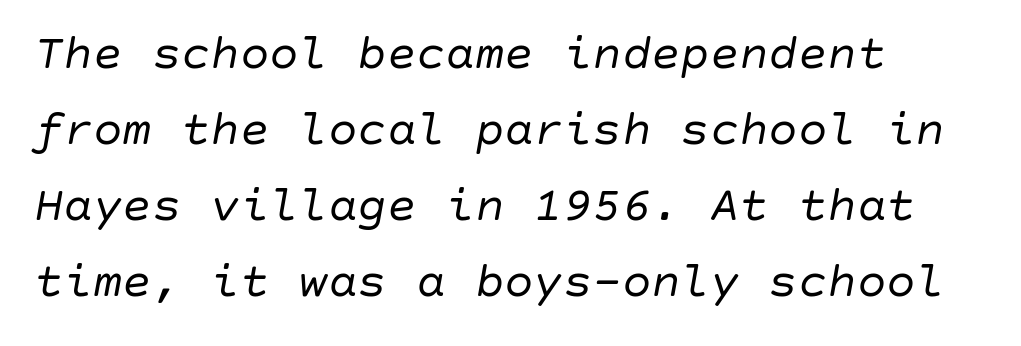
In terms of leading, this rendering sits right in the middle. Weight: not bold — regular or lighter. A typesetter would mark this as italic. Honestly, the letter spacing is just normal — you wouldn't notice it. The ragged edge is on the right, which tells us the setting is flush left.
